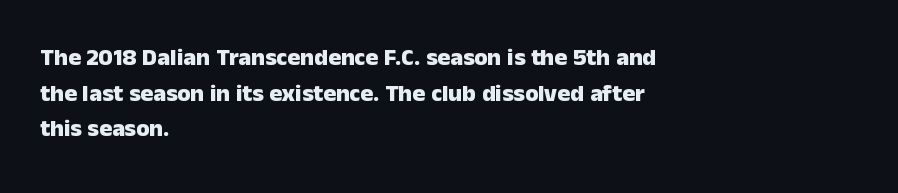
Its strokes are broad and dark, the hallmark of bold type. Short and long lines alike share a common starting point at left. Reading down the column, the eye jumps a familiar distance to each next line. Bare-footed words on every line.
